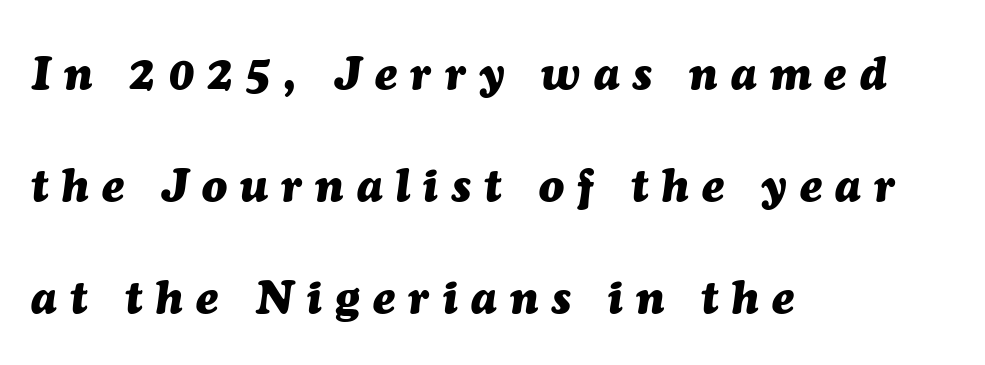
Q: Is the text bold? A: Yes.
Q: Is the text italic (slanted)? A: Yes, it leans right by about 7 degrees.
Q: Is the text underlined? A: No.
Q: How is the paragraph aligned? A: Left-aligned.
Q: Is the spacing between letters normal or unusually wide? A: Unusually wide.
Q: Is the spacing between lines tight, normal or loose? A: Loose.
Q: Width (condensed, normal, or wide)? A: Normal.
Q: Stroke contrast? A: Medium.
Q: x-height? A: Medium.
Q: Monospaced? A: No.
